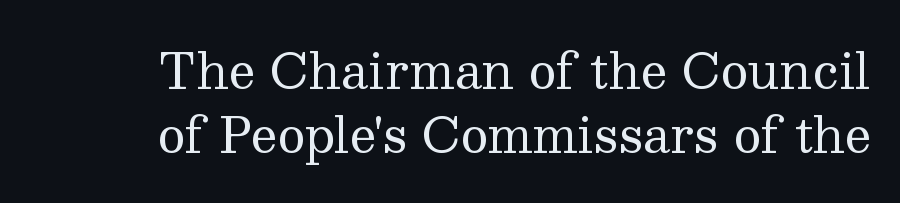
The rag falls on the left side of this text block. A quiet, ordinary-to-light weight characterises the typeface. A typesetter would call this zero additional tracking. This sample has the flowing, uneven cadence of proportional lettering. Underline: absent. In terms of letterform style, serifs are clearly present.
